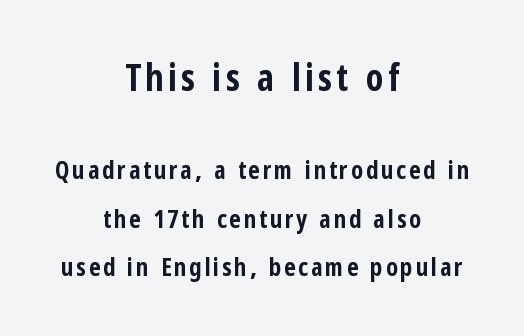
The image shows 37 px bold, condensed sans-serif type, upright; set centered, loose line spacing (1.94x), not underlined; the first (top) block is 1.48x larger; low stroke contrast and a medium x-height.
